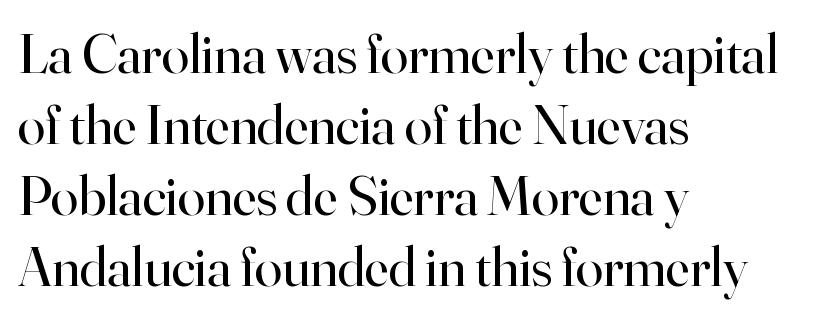
{"serif": "yes", "italic": "no", "bold": "no", "weight": "regular", "width": "normal", "stroke_contrast": "high", "x_height": "small", "monospaced": "no", "underline": "no", "align": "left", "line_spacing": "normal", "line_spacing_ratio": 1.27, "letter_spacing": "normal", "letter_spacing_em": 0.0, "glyph_px": 56}
